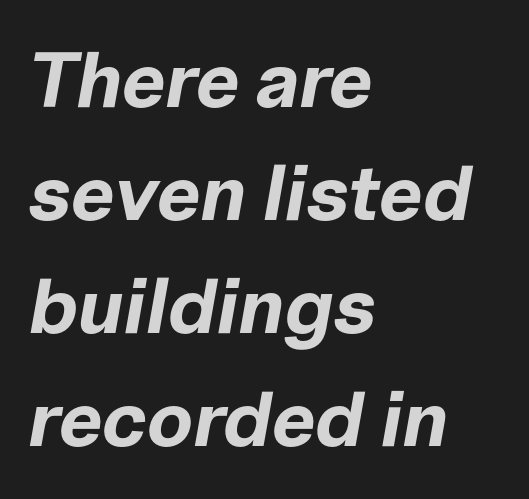
All the whitespace from short lines collects on the right. What weight is shown? A full bold with thick strokes. Underline: absent. The passage shown stacks its lines at a standard gap. This sample has the flowing, uneven cadence of proportional lettering. You can tell it's italic because the verticals aren't actually vertical.
